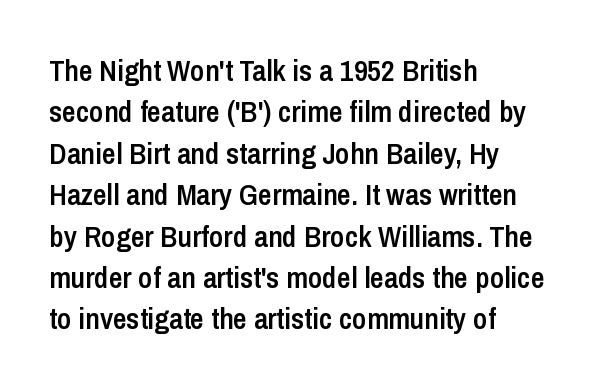
{"serif": "no", "italic": "no", "bold": "semi", "weight": "semibold", "width": "condensed", "stroke_contrast": "low", "x_height": "medium", "monospaced": "no", "underline": "no", "align": "left", "line_spacing": "normal", "line_spacing_ratio": 1.38, "letter_spacing": "normal", "letter_spacing_em": 0.0, "glyph_px": 30}
